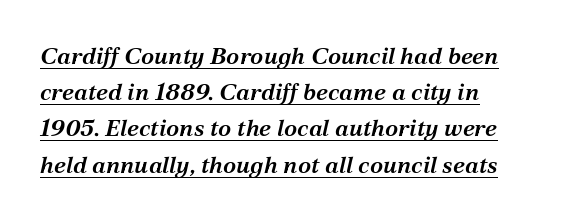
Q: Is the text bold? A: Semi-bold.
Q: Is the text italic (slanted)? A: Yes, it leans right by about 12 degrees.
Q: Is the text underlined? A: Yes.
Q: How is the paragraph aligned? A: Left-aligned.
Q: Is the spacing between letters normal or unusually wide? A: Normal.
Q: Is the spacing between lines tight, normal or loose? A: Normal.
